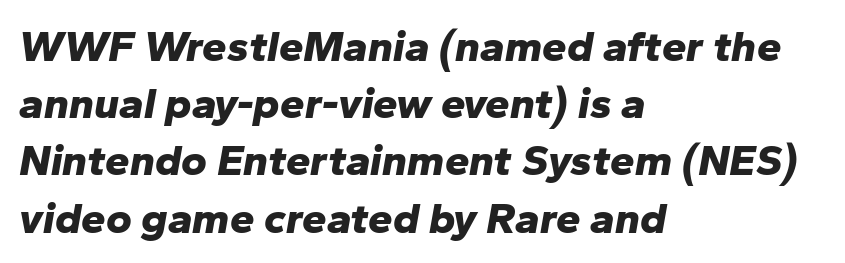
Q: Is the text bold? A: Yes.
Q: Is the text italic (slanted)? A: Yes, it leans right by about 10 degrees.
Q: Is the text underlined? A: No.
Q: How is the paragraph aligned? A: Left-aligned.
Q: Is the spacing between letters normal or unusually wide? A: Normal.
Q: Is the spacing between lines tight, normal or loose? A: Normal.
Q: Width (condensed, normal, or wide)? A: Normal.
Q: Stroke contrast? A: Low.
Q: x-height? A: Medium.
Q: Monospaced? A: No.
